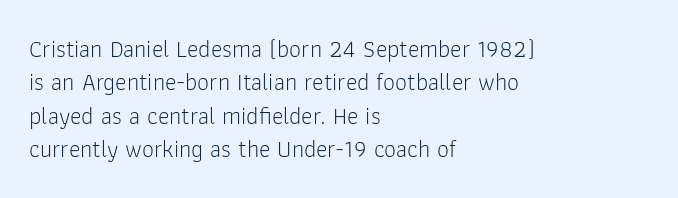
The letterforms sit at book weight or below. Posture: straight, roman, zero tilt. Tracking value appears to be zero — textbook default spacing. The passage shown stacks its lines at a standard gap. Is the block centered? No — it sits flush against the left margin. The foot of each line stays bare and open.
